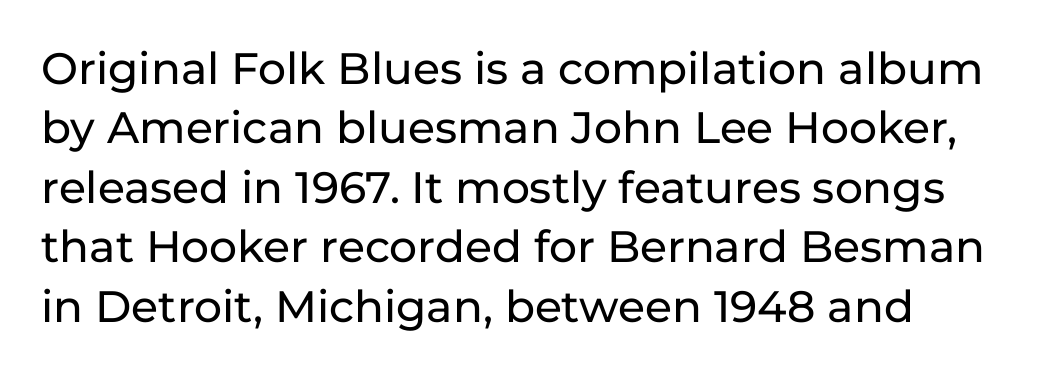
The image shows 44 px sans-serif type, upright; set normal line spacing (1.35x), normal letter spacing, not underlined; low stroke contrast and a medium x-height.
